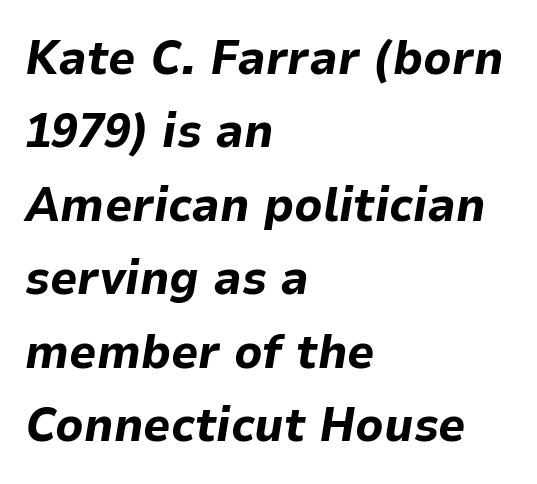
{"italic": "yes", "lean": "right", "slant_degrees": 9, "bold": "yes", "weight": "bold", "width": "normal", "stroke_contrast": "low", "x_height": "medium", "monospaced": "no", "underline": "no", "align": "left", "line_spacing": "normal", "line_spacing_ratio": 1.53, "letter_spacing": "normal", "letter_spacing_em": 0.0, "glyph_px": 48}
